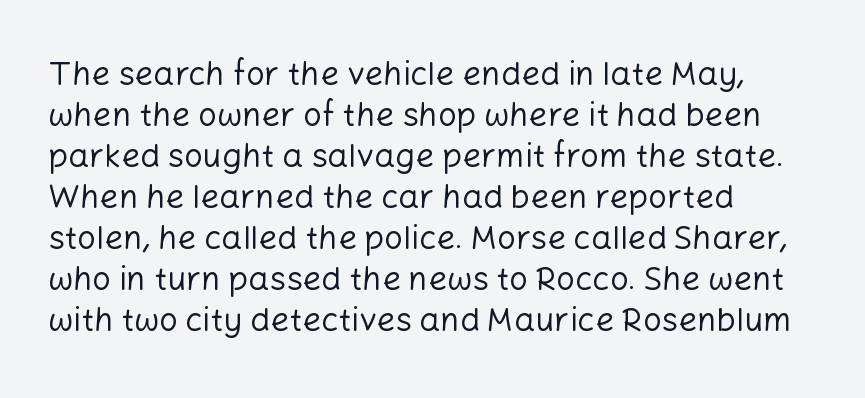
Q: Is the text bold? A: No.
Q: Is the text italic (slanted)? A: No, it is upright.
Q: Is the typeface a serif or a sans-serif typeface? A: Sans-serif.
Q: Is the text underlined? A: No.
Q: How is the paragraph aligned? A: Left-aligned.
Q: Is the spacing between letters normal or unusually wide? A: Normal.
Q: Width (condensed, normal, or wide)? A: Normal.
Q: Stroke contrast? A: Low.
Q: x-height? A: Medium.
Q: Monospaced? A: No.
